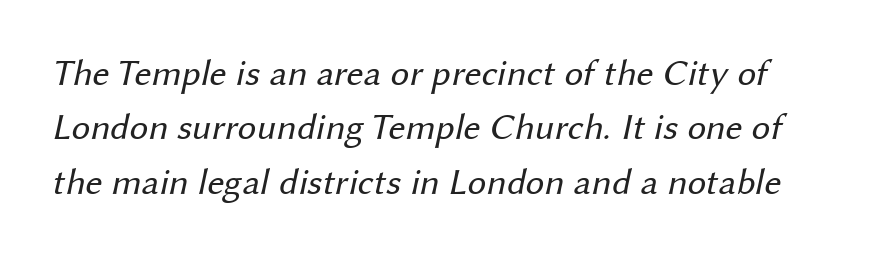
Regular leading. Serifs: no, the terminals of the letterforms are clean. There is no visible air inserted between adjacent glyphs. No letter is thick-stroked: the sample isn't bold.
